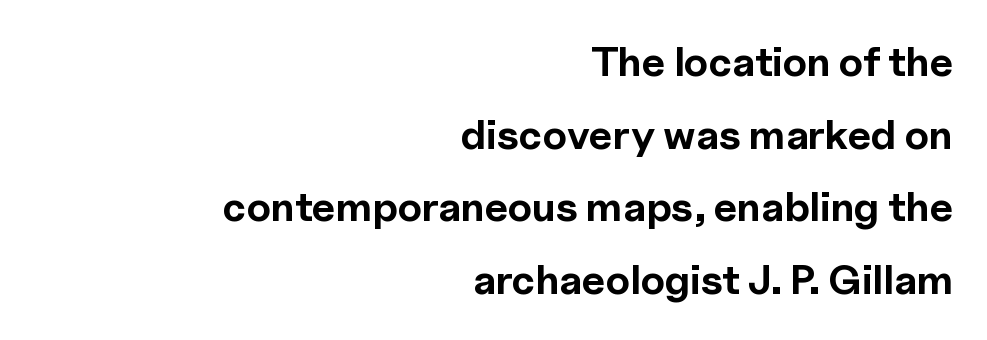
{"serif": "no", "italic": "no", "bold": "yes", "weight": "bold", "width": "normal", "x_height": "medium", "monospaced": "no", "underline": "no", "align": "right", "line_spacing_ratio": 1.77, "letter_spacing": "normal", "letter_spacing_em": 0.0, "glyph_px": 41}
